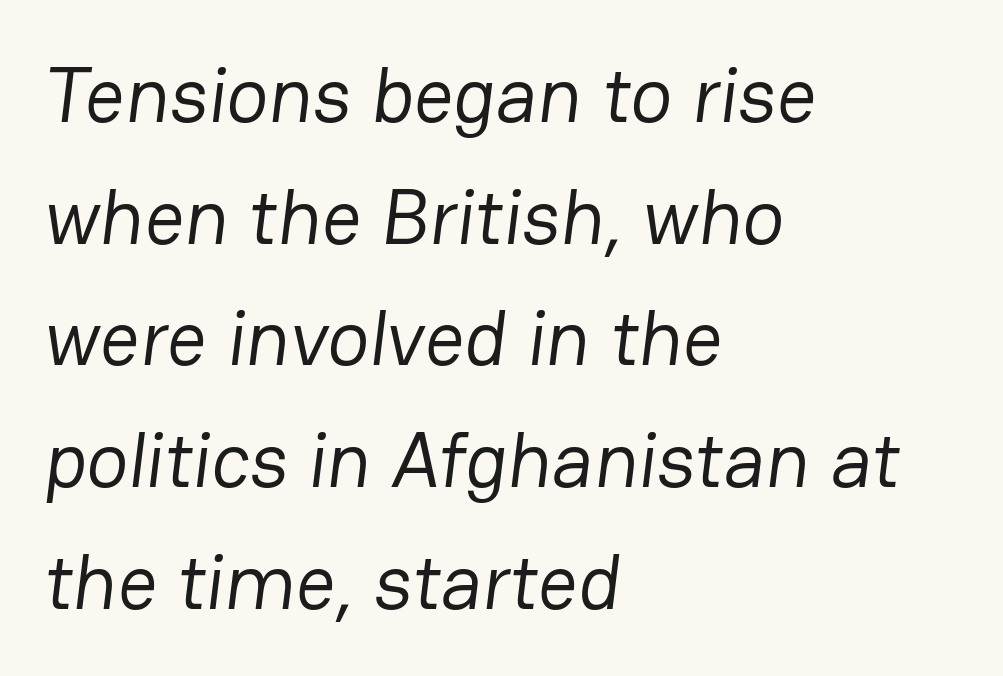
Q: Is the text bold? A: No.
Q: Is the typeface a serif or a sans-serif typeface? A: Sans-serif.
Q: Is the text underlined? A: No.
Q: How is the paragraph aligned? A: Left-aligned.
Q: Is the spacing between letters normal or unusually wide? A: Normal.
Q: Is the spacing between lines tight, normal or loose? A: Normal.
Q: Width (condensed, normal, or wide)? A: Normal.
Q: Stroke contrast? A: Low.
Q: x-height? A: Medium.
Q: Monospaced? A: No.
